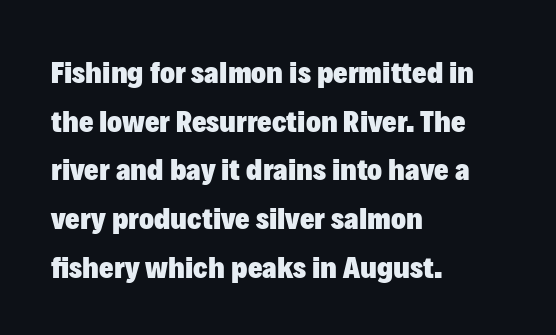
Q: Is the text bold? A: Yes.
Q: Is the text italic (slanted)? A: No, it is upright.
Q: Is the typeface a serif or a sans-serif typeface? A: Sans-serif.
Q: Is the text underlined? A: No.
Q: How is the paragraph aligned? A: Left-aligned.
Q: Is the spacing between letters normal or unusually wide? A: Normal.
Q: Is the spacing between lines tight, normal or loose? A: Normal.
Q: Width (condensed, normal, or wide)? A: Normal.
Q: Stroke contrast? A: Low.
Q: x-height? A: Medium.
Q: Monospaced? A: No.
